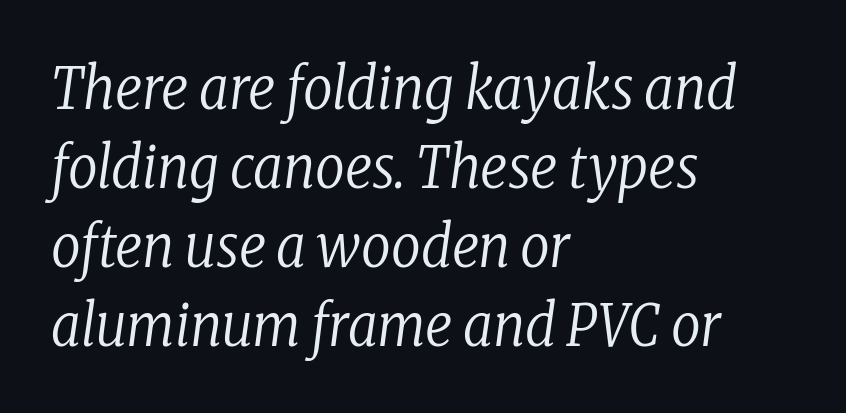
The image shows 58 px regular-weight, condensed serif type, italic (leaning right); set left-aligned, normal line spacing (1.36x), normal letter spacing, not underlined; low stroke contrast and a medium x-height.
